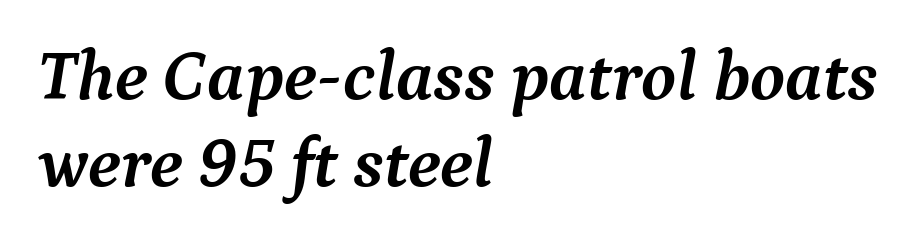
{"serif": "yes", "italic": "yes", "lean": "right", "slant_degrees": 9, "bold": "yes", "weight": "semibold", "width": "normal", "stroke_contrast": "medium", "x_height": "medium", "monospaced": "no", "underline": "no", "align": "left", "line_spacing_ratio": 1.23, "letter_spacing": "normal", "letter_spacing_em": 0.0, "glyph_px": 71}
